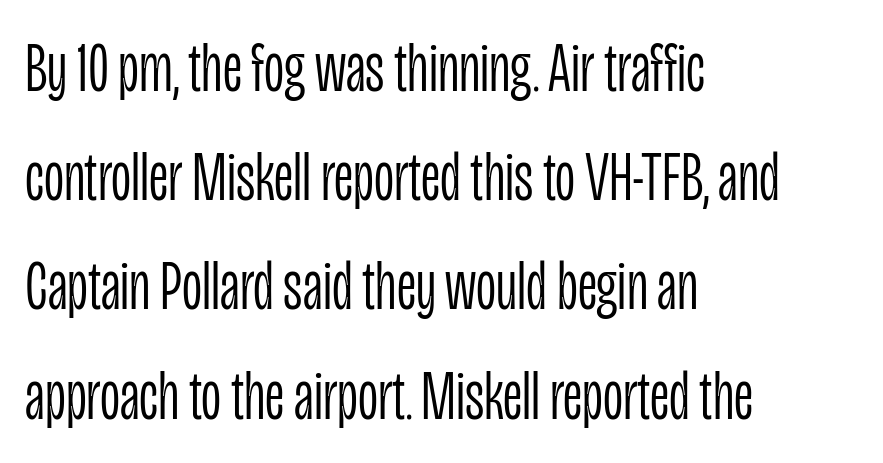
The image shows 70 px light, condensed sans-serif type, upright; set left-aligned, normal line spacing (1.56x), normal letter spacing, not underlined; low stroke contrast and a large x-height.
